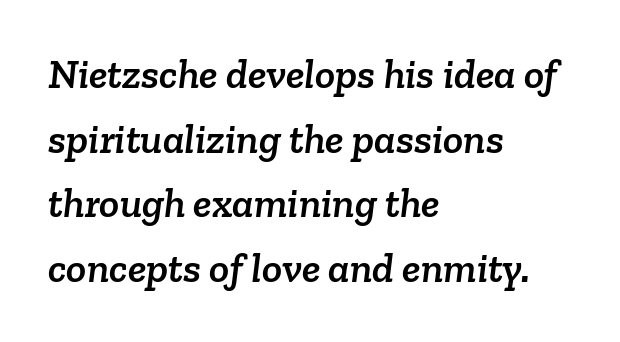
{"serif": "yes", "width": "normal", "stroke_contrast": "low", "x_height": "medium", "monospaced": "no", "underline": "no", "align": "left", "line_spacing": "normal", "line_spacing_ratio": 1.54, "letter_spacing": "normal", "letter_spacing_em": 0.0, "glyph_px": 42}
